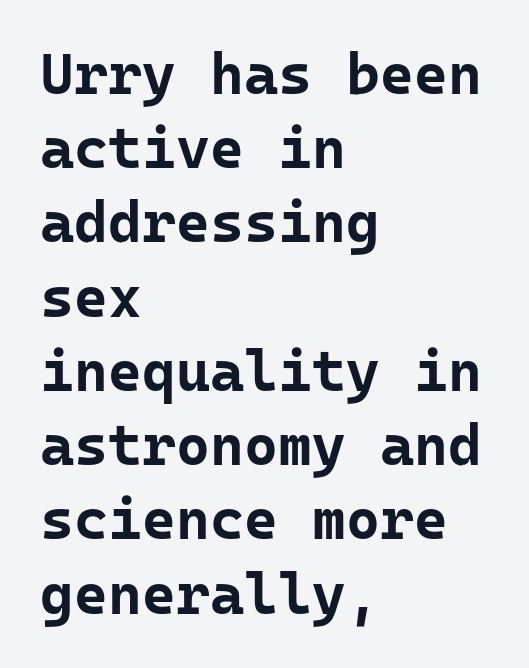
Strong, thick strokes mark this as bold type. Tall strokes in this sample are plumb rather than angled. I'd call this a sans setting — the letters go barefoot. Visually the block forms a straight wall on the left and a jagged coastline on the right. There is no visible air inserted between adjacent glyphs. The string is rendered with underlining switched off.
